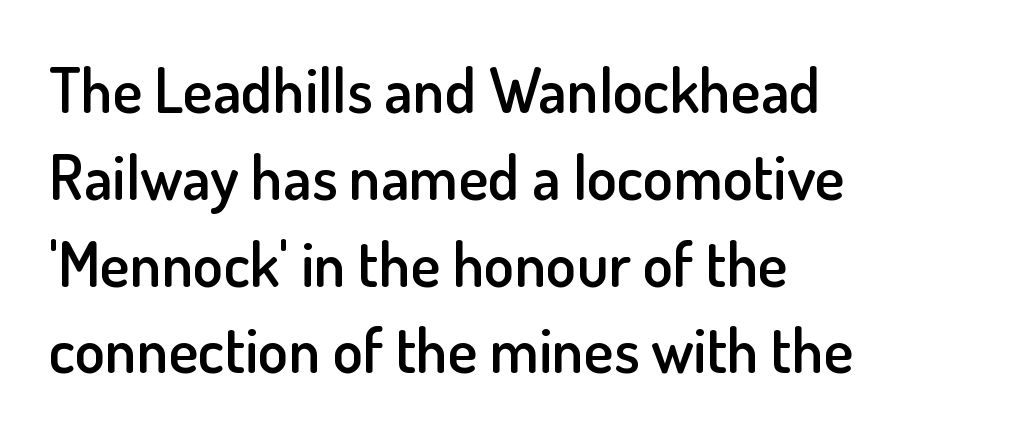
Q: Is the text bold? A: Semi-bold.
Q: Is the text italic (slanted)? A: No, it is upright.
Q: Is the typeface a serif or a sans-serif typeface? A: Sans-serif.
Q: Is the text underlined? A: No.
Q: How is the paragraph aligned? A: Left-aligned.
Q: Is the spacing between letters normal or unusually wide? A: Normal.
Q: Is the spacing between lines tight, normal or loose? A: Normal.
Q: Width (condensed, normal, or wide)? A: Normal.
Q: Stroke contrast? A: Low.
Q: x-height? A: Small.
Q: Monospaced? A: No.
